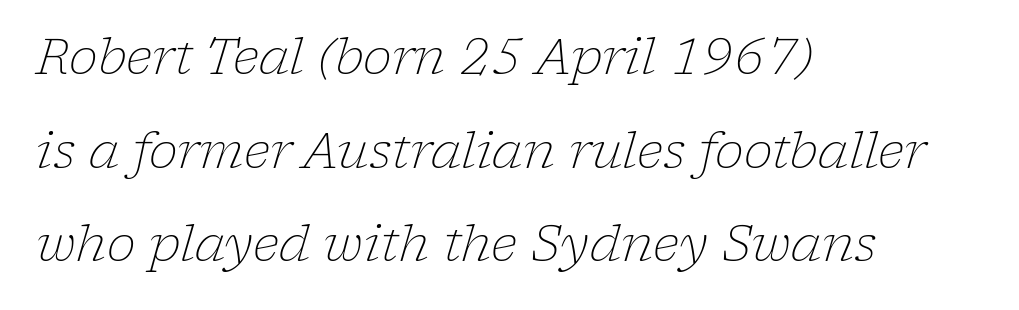
A typesetter would call this leading open, well beyond the default. Visually the block forms a straight wall on the left and a jagged coastline on the right. This reads as an unemphasized weight, regular at the heaviest. Observe the ordinary spacing: letters are neighbours, not strangers.
